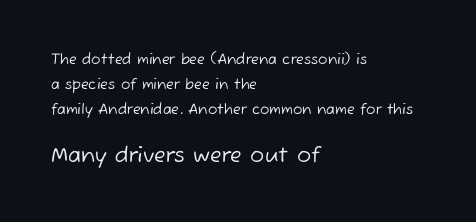
All the whitespace from short lines collects on the right. Letters rest on an invisible, unmarked baseline. Between these two stacked blocks, the lower one wins on size. The typesetting does not lean heavy: it is not bold. Standard letterfit; no display-style spreading of the glyphs.
